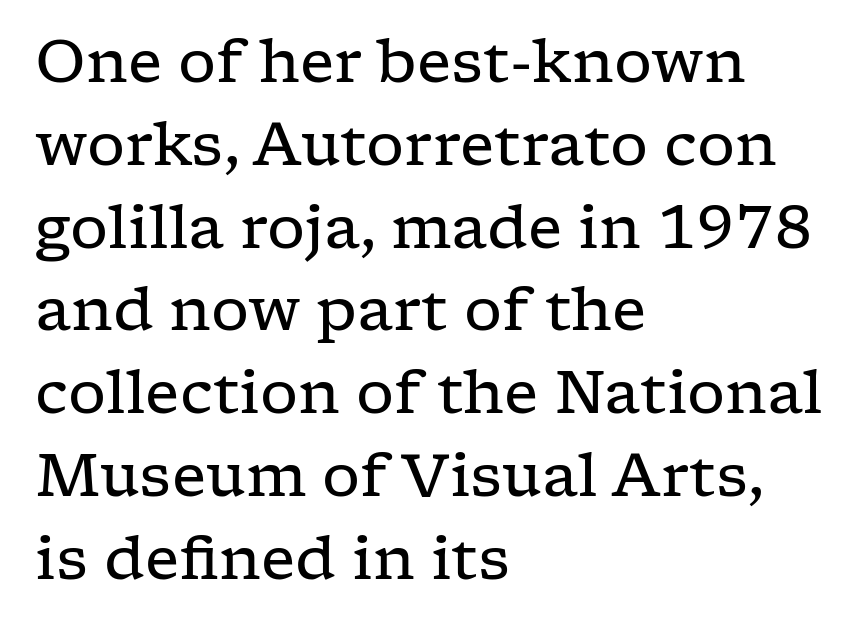
Q: Is the text bold? A: No.
Q: Is the text italic (slanted)? A: No, it is upright.
Q: Is the typeface a serif or a sans-serif typeface? A: Serif.
Q: Is the text underlined? A: No.
Q: How is the paragraph aligned? A: Left-aligned.
Q: Is the spacing between letters normal or unusually wide? A: Normal.
Q: Is the spacing between lines tight, normal or loose? A: Normal.
Q: Width (condensed, normal, or wide)? A: Wide.
Q: Stroke contrast? A: Low.
Q: x-height? A: Medium.
Q: Monospaced? A: No.
